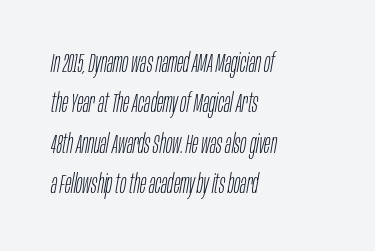
The rendering uses a moderate line-height, typical for paragraphs. Bold? No — there's no thickening of the strokes. If you drew a line through each stem, it would be angled. Reading down the block, your eye returns to a fixed left position each line.
